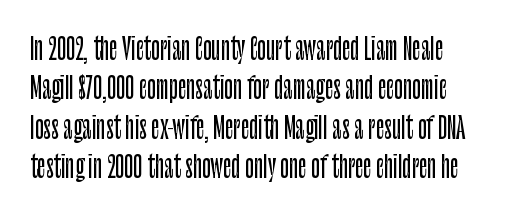
The image shows 29 px condensed sans-serif type, upright; set normal line spacing (1.36x), normal letter spacing, not underlined; low stroke contrast and a large x-height.
